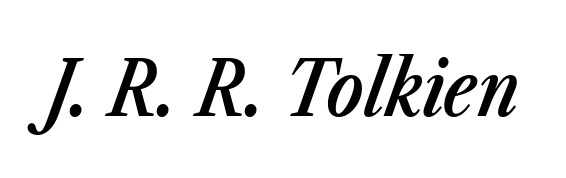
Q: Is the text bold? A: Semi-bold.
Q: Is the text italic (slanted)? A: Yes, it leans right by about 23 degrees.
Q: Is the text underlined? A: No.
Q: Is the spacing between letters normal or unusually wide? A: Normal.
Q: Width (condensed, normal, or wide)? A: Condensed.
Q: Stroke contrast? A: Low.
Q: x-height? A: Medium.
Q: Monospaced? A: No.
